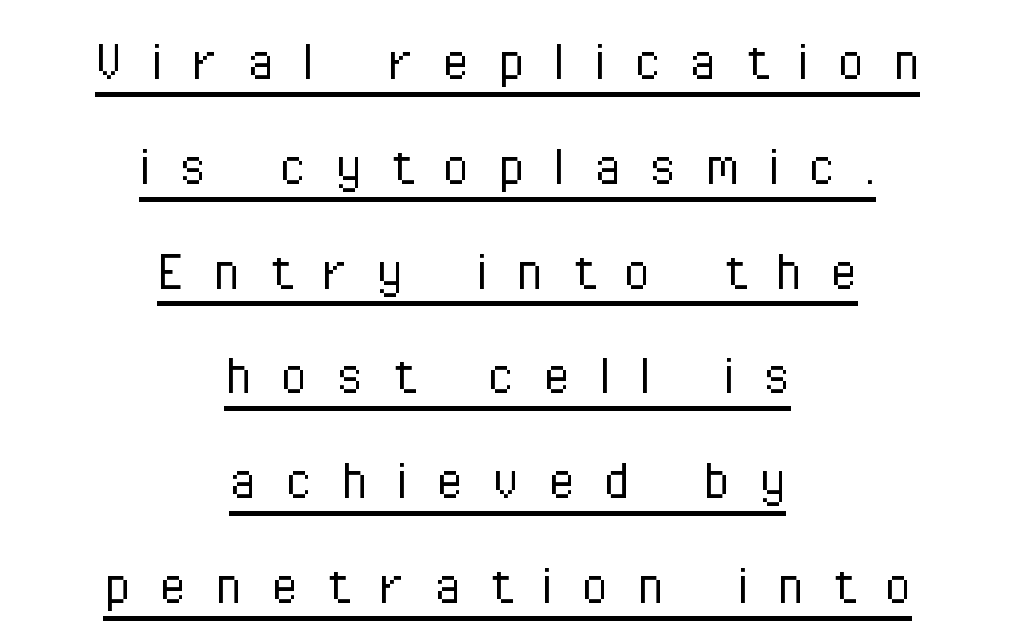
The image shows 62 px light, condensed sans-serif type, upright; set centered, normal line spacing (1.69x), unusually wide letter spacing (+0.46 em), underlined; low stroke contrast and a medium x-height.
